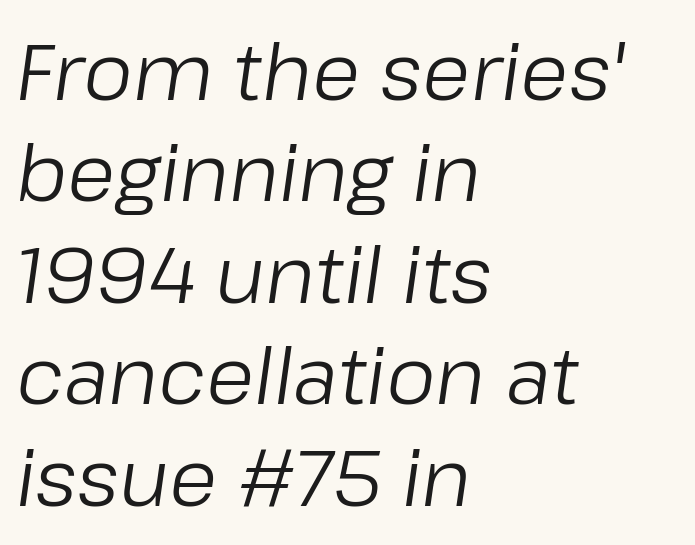
Q: Is the text bold? A: No.
Q: Is the text italic (slanted)? A: Yes, it leans right by about 8 degrees.
Q: Is the text underlined? A: No.
Q: How is the paragraph aligned? A: Left-aligned.
Q: Is the spacing between letters normal or unusually wide? A: Normal.
Q: Is the spacing between lines tight, normal or loose? A: Normal.
Q: Width (condensed, normal, or wide)? A: Normal.
Q: Stroke contrast? A: Low.
Q: x-height? A: Medium.
Q: Monospaced? A: No.
